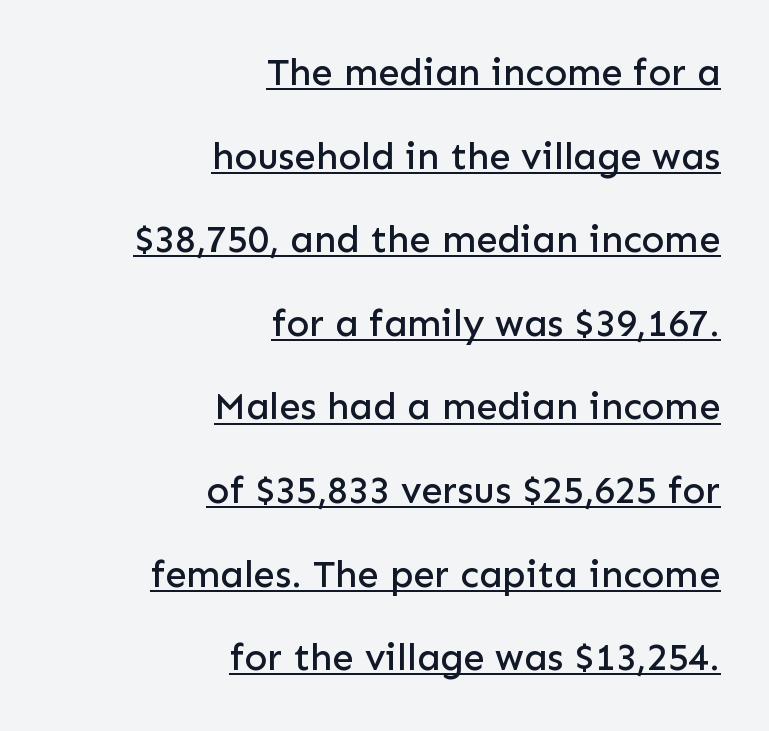
The image shows 38 px sans-serif type, upright; set right-aligned, loose line spacing (2.2x), normal letter spacing, underlined; low stroke contrast and a medium x-height.
